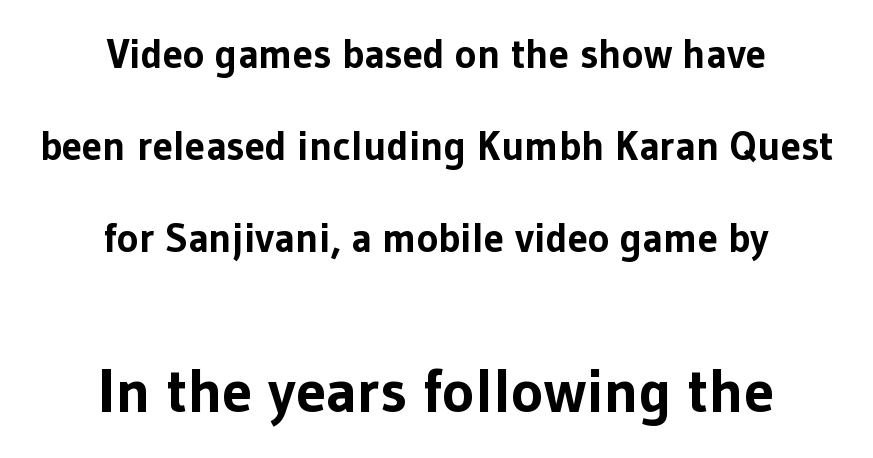
Q: Is the text bold? A: Yes.
Q: Is the text italic (slanted)? A: No, it is upright.
Q: Is the typeface a serif or a sans-serif typeface? A: Sans-serif.
Q: Is the text underlined? A: No.
Q: How is the paragraph aligned? A: Centered.
Q: Is the spacing between letters normal or unusually wide? A: Normal.
Q: Is the spacing between lines tight, normal or loose? A: Loose.
Q: Which block of text is set in a larger size, the first (top) or the second (bottom)? A: The second (bottom) one.
Q: Width (condensed, normal, or wide)? A: Normal.
Q: Stroke contrast? A: Low.
Q: x-height? A: Medium.
Q: Monospaced? A: No.
